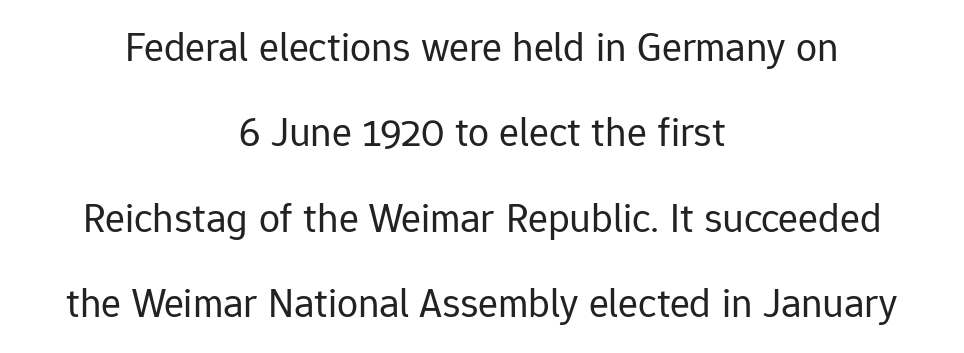
Q: Is the text bold? A: No.
Q: Is the text italic (slanted)? A: No, it is upright.
Q: Is the typeface a serif or a sans-serif typeface? A: Sans-serif.
Q: Is the text underlined? A: No.
Q: How is the paragraph aligned? A: Centered.
Q: Is the spacing between letters normal or unusually wide? A: Normal.
Q: Is the spacing between lines tight, normal or loose? A: Loose.
Q: Width (condensed, normal, or wide)? A: Normal.
Q: Stroke contrast? A: Low.
Q: x-height? A: Medium.
Q: Monospaced? A: No.
